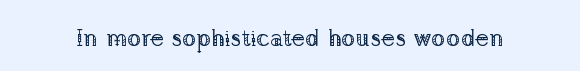
{"italic": "no", "bold": "no", "underline": "no", "letter_spacing": "normal", "letter_spacing_em": 0.0, "glyph_px": 24}
